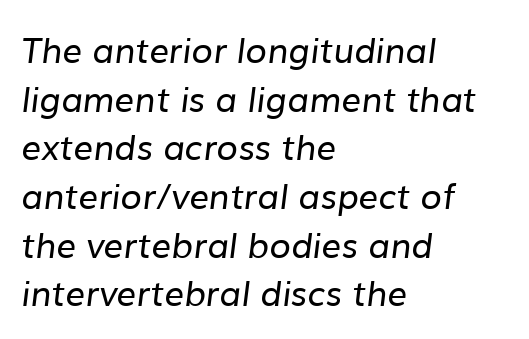
Q: Is the text bold? A: No.
Q: Is the typeface a serif or a sans-serif typeface? A: Sans-serif.
Q: Is the text underlined? A: No.
Q: How is the paragraph aligned? A: Left-aligned.
Q: Is the spacing between letters normal or unusually wide? A: Normal.
Q: Is the spacing between lines tight, normal or loose? A: Normal.
Q: Width (condensed, normal, or wide)? A: Normal.
Q: Stroke contrast? A: Low.
Q: x-height? A: Medium.
Q: Monospaced? A: No.
